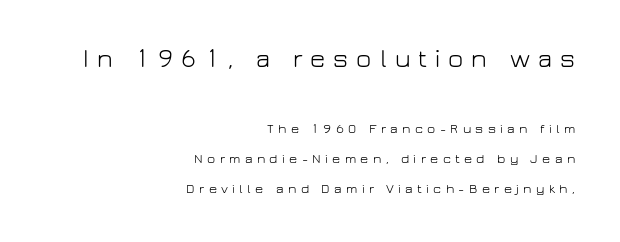
The image shows 26 px text type, upright; set right-aligned, loose line spacing (2.13x), unusually wide letter spacing (+0.31 em), not underlined; the first (top) block is 1.86x larger.
